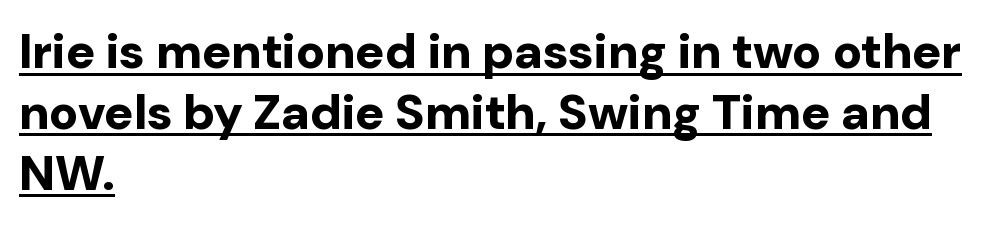
Emphasis by weight is at full strength: bold. The designer went with a sans here, leaving each stem footless. Looks like regular typesetting: each glyph gets only the width it needs. Rendered with straight, roman letterforms.
